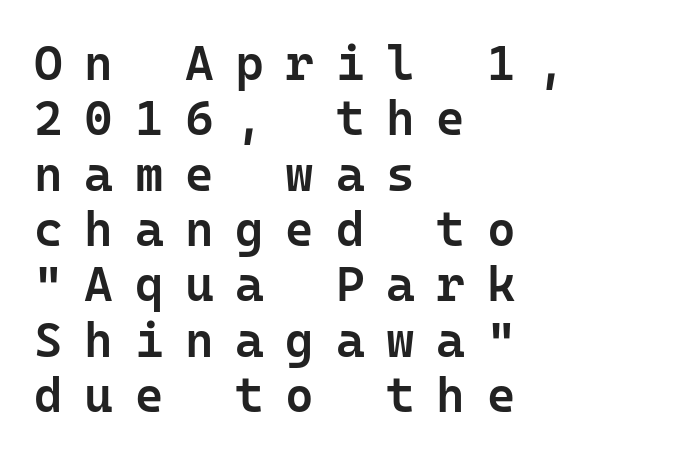
{"serif": "no", "italic": "no", "bold": "semi", "weight": "semibold", "width": "normal", "stroke_contrast": "low", "x_height": "medium", "monospaced": "yes", "underline": "no", "align": "left", "line_spacing": "tight", "line_spacing_ratio": 1.13, "letter_spacing": "wide", "letter_spacing_em": 0.44, "glyph_px": 49}
